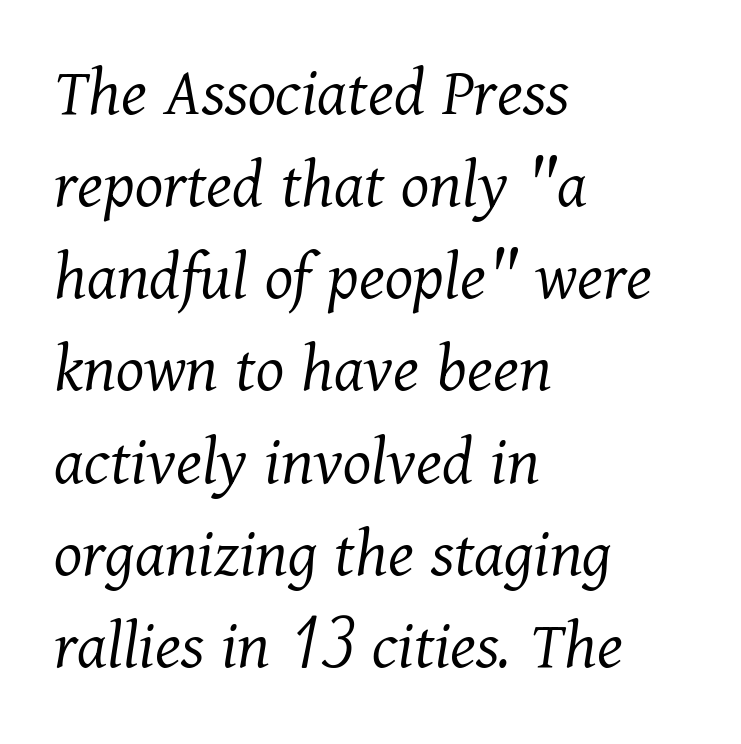
{"serif": "yes", "italic": "yes", "lean": "right", "slant_degrees": 11, "bold": "no", "weight": "light", "width": "normal", "stroke_contrast": "medium", "x_height": "medium", "monospaced": "no", "underline": "no", "align": "left", "line_spacing": "normal", "line_spacing_ratio": 1.28, "letter_spacing": "normal", "letter_spacing_em": 0.0, "glyph_px": 72}
